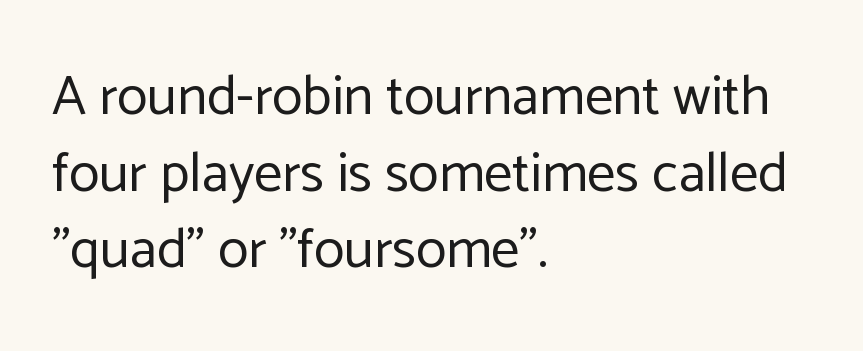
Q: Is the text bold? A: No.
Q: Is the text italic (slanted)? A: No, it is upright.
Q: Is the typeface a serif or a sans-serif typeface? A: Sans-serif.
Q: Is the text underlined? A: No.
Q: How is the paragraph aligned? A: Left-aligned.
Q: Is the spacing between letters normal or unusually wide? A: Normal.
Q: Is the spacing between lines tight, normal or loose? A: Normal.
Q: Width (condensed, normal, or wide)? A: Normal.
Q: Stroke contrast? A: Low.
Q: x-height? A: Medium.
Q: Monospaced? A: No.
